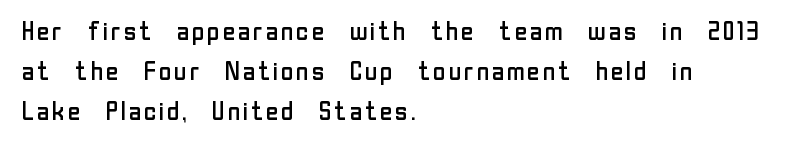
The image shows 26 px text type, upright; set left-aligned, normal line spacing (1.54x), normal letter spacing, not underlined.
